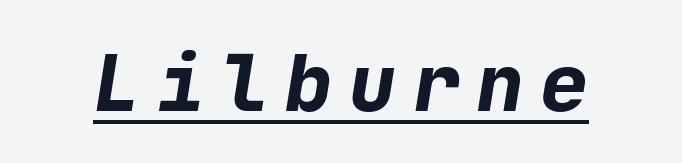
{"serif": "no", "bold": "yes", "weight": "bold", "width": "normal", "stroke_contrast": "low", "x_height": "medium", "underline": "yes", "letter_spacing": "wide", "letter_spacing_em": 0.21, "glyph_px": 79}
